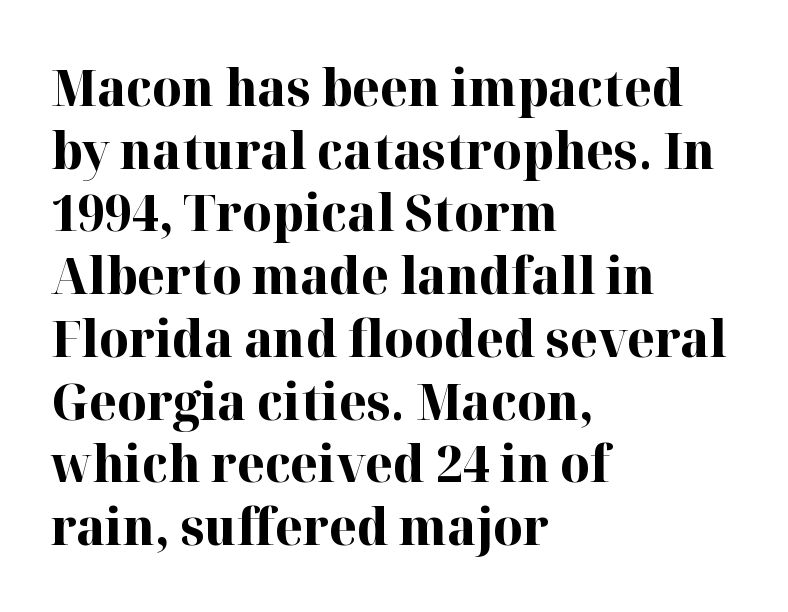
The lettering holds an erect, upright posture throughout. Clear beneath every line of the passage. Note the varied advance widths — an 'i' is clearly narrower than an 'm'. The paragraph has a hard left edge and a soft right edge.
